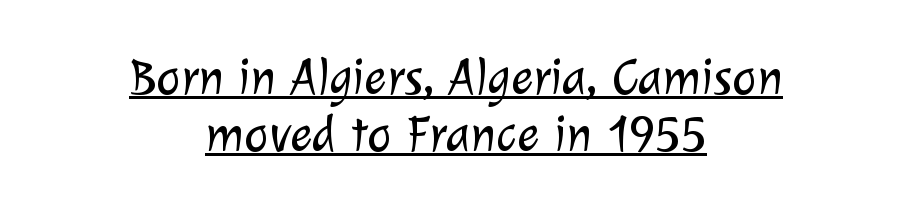
The image shows 52 px light sans-serif type; set centered, tight line spacing (1.09x), normal letter spacing, underlined; low stroke contrast and a medium x-height.
